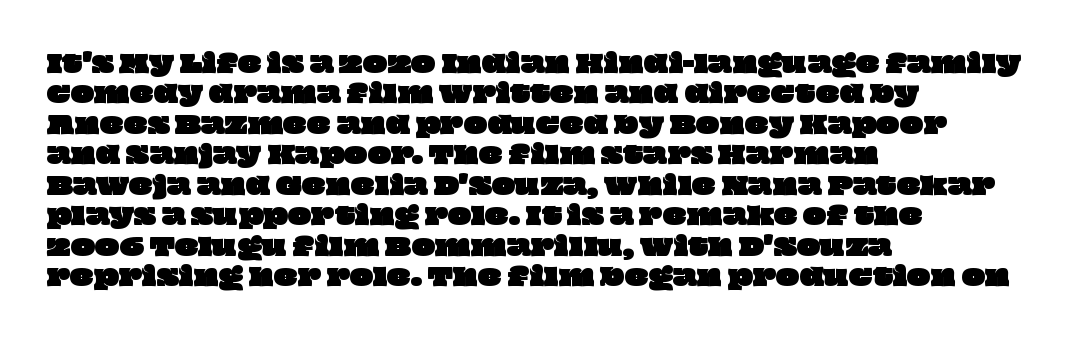
The image shows 25 px text type; set left-aligned, line spacing 1.22x, normal letter spacing, not underlined.
